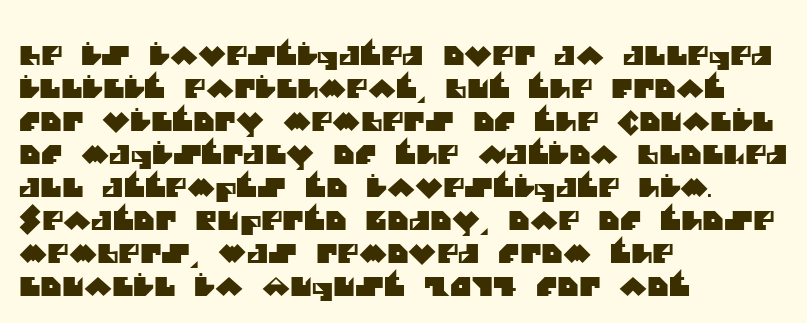
Q: Is the text underlined? A: No.
Q: How is the paragraph aligned? A: Left-aligned.
Q: Is the spacing between letters normal or unusually wide? A: Normal.
Q: Is the spacing between lines tight, normal or loose? A: Normal.
